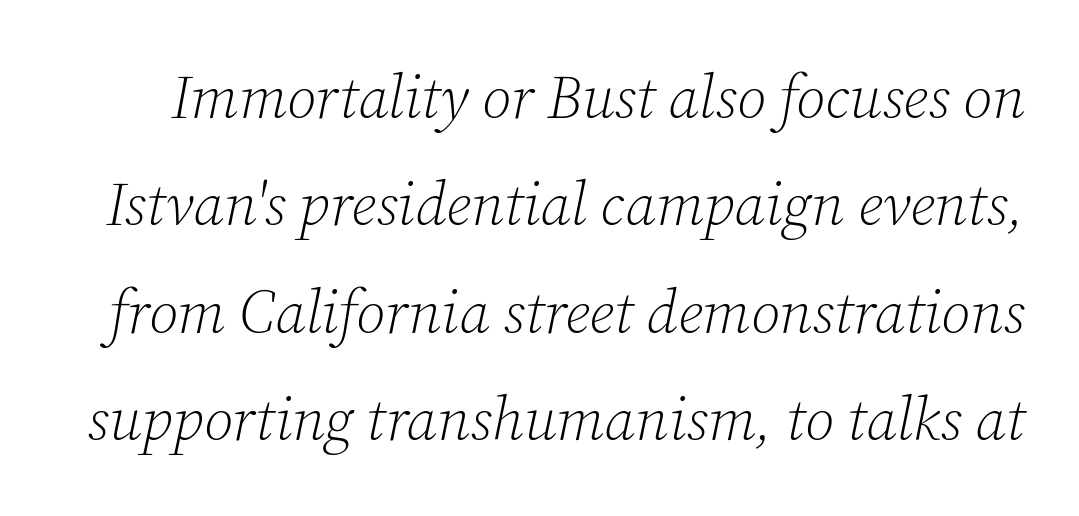
Q: Is the text bold? A: No.
Q: Is the text italic (slanted)? A: Yes, it leans right by about 12 degrees.
Q: Is the typeface a serif or a sans-serif typeface? A: Serif.
Q: Is the text underlined? A: No.
Q: Is the spacing between letters normal or unusually wide? A: Normal.
Q: Width (condensed, normal, or wide)? A: Normal.
Q: Stroke contrast? A: Low.
Q: x-height? A: Medium.
Q: Monospaced? A: No.
